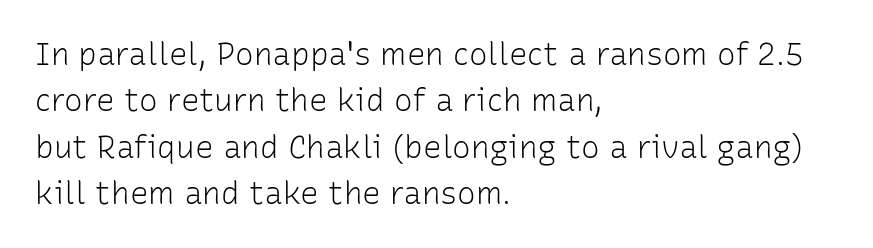
Q: Is the text bold? A: No.
Q: Is the text italic (slanted)? A: No, it is upright.
Q: Is the typeface a serif or a sans-serif typeface? A: Sans-serif.
Q: Is the text underlined? A: No.
Q: How is the paragraph aligned? A: Left-aligned.
Q: Is the spacing between letters normal or unusually wide? A: Normal.
Q: Is the spacing between lines tight, normal or loose? A: Normal.
Q: Width (condensed, normal, or wide)? A: Normal.
Q: Stroke contrast? A: Low.
Q: x-height? A: Medium.
Q: Monospaced? A: No.
